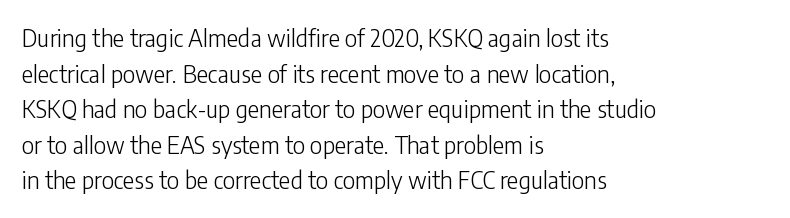
No italicization has been applied; the sample stays upright. Each line starts at the same left margin while the right side varies. Weight: regular or lighter. Compared with typical paragraphs, the rows here are spaced about the same. No extra tracking has been applied to these lines. Any mark beneath the type? The region is blank.
